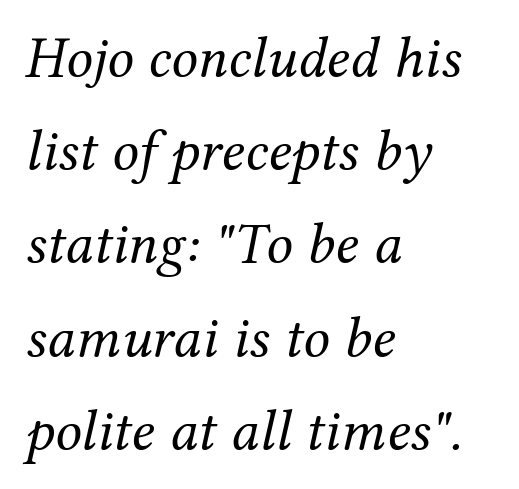
The image shows 59 px regular-weight serif type, italic (leaning right); set left-aligned, normal line spacing (1.58x), normal letter spacing, not underlined; medium stroke contrast and a medium x-height.
